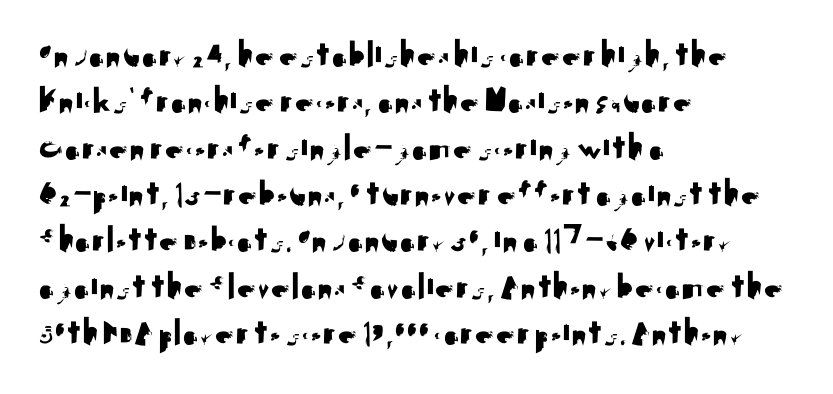
{"serif": "no", "italic": "no", "width": "normal", "stroke_contrast": "medium", "x_height": "small", "monospaced": "no", "underline": "no", "align": "left", "line_spacing_ratio": 1.22, "letter_spacing": "normal", "letter_spacing_em": 0.0, "glyph_px": 38}
